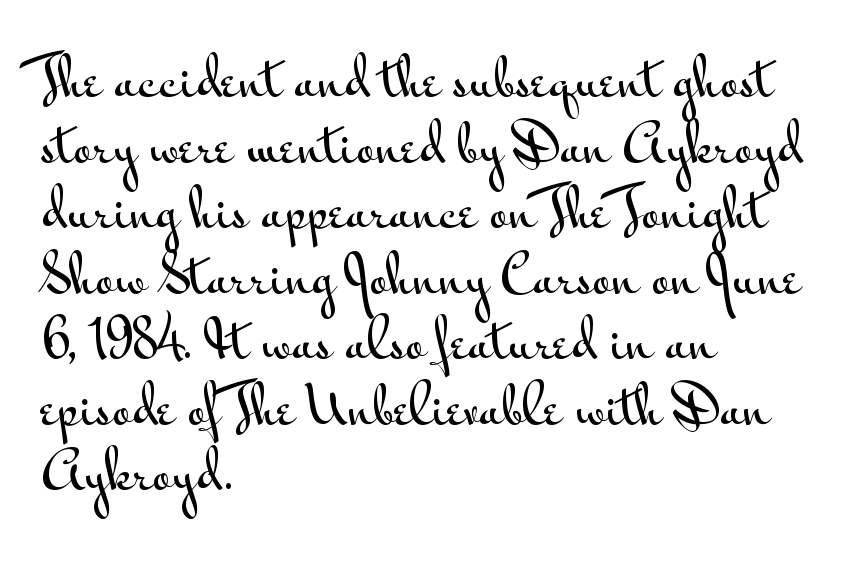
{"serif": "no", "width": "wide", "stroke_contrast": "medium", "x_height": "small", "monospaced": "no", "underline": "no", "align": "left", "line_spacing": "normal", "line_spacing_ratio": 1.26, "letter_spacing": "normal", "letter_spacing_em": 0.0, "glyph_px": 52}
